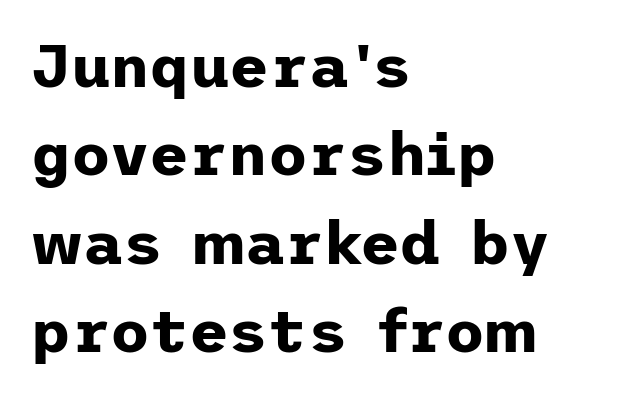
The image shows 61 px bold sans-serif type, upright; set left-aligned, normal line spacing (1.45x), normal letter spacing, not underlined; low stroke contrast and a medium x-height.
